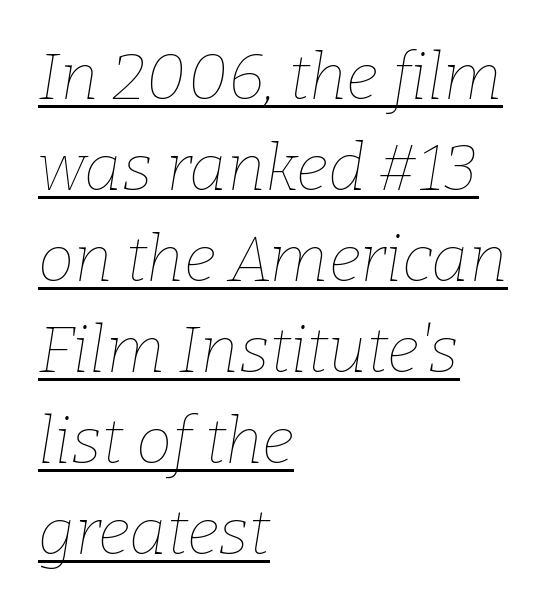
Which margin do the lines hug? The left one — the right edge is uneven. Regular leading. Weight: not bold — regular or lighter. The rendering applies a slant to the glyphs. This sample uses plain, unmodified letter spacing.
